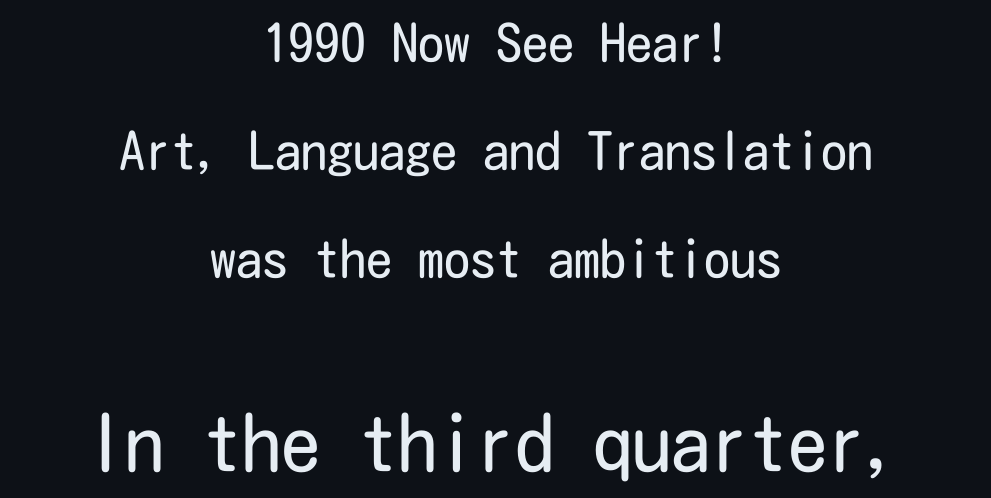
Q: Is the text bold? A: No.
Q: Is the text italic (slanted)? A: No, it is upright.
Q: Is the typeface a serif or a sans-serif typeface? A: Sans-serif.
Q: Is the text underlined? A: No.
Q: How is the paragraph aligned? A: Centered.
Q: Is the spacing between letters normal or unusually wide? A: Normal.
Q: Is the spacing between lines tight, normal or loose? A: Loose.
Q: Which block of text is set in a larger size, the first (top) or the second (bottom)? A: The second (bottom) one.
Q: Width (condensed, normal, or wide)? A: Condensed.
Q: Stroke contrast? A: Low.
Q: x-height? A: Medium.
